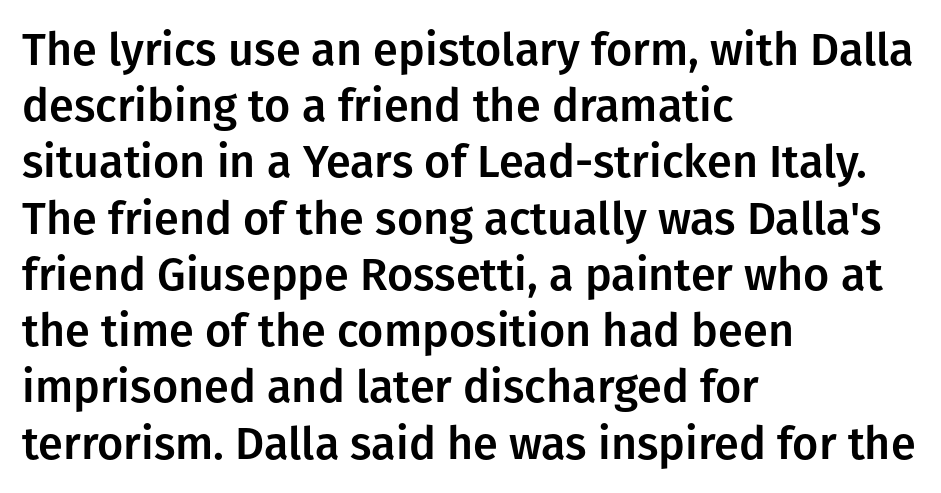
Regarding leading, the lines here are spaced in the standard way. The rendering uses natural spacing where letterforms have individual widths. Where is the straight margin? On the left. Look at the bottom of the vertical strokes: they stop flat, with no serifs. The passage shown has conventional tracking throughout.
